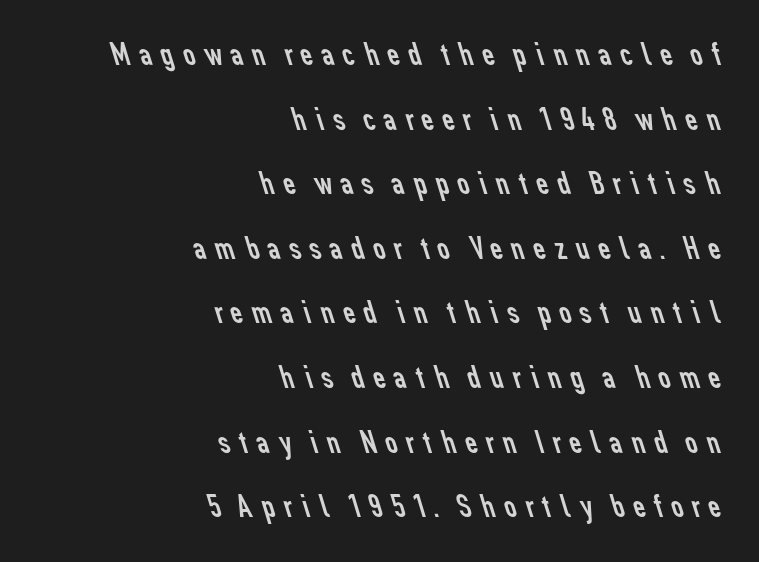
{"serif": "no", "bold": "no", "weight": "regular", "width": "normal", "stroke_contrast": "low", "x_height": "medium", "monospaced": "no", "underline": "no", "align": "right", "line_spacing": "loose", "line_spacing_ratio": 1.9, "glyph_px": 34}
